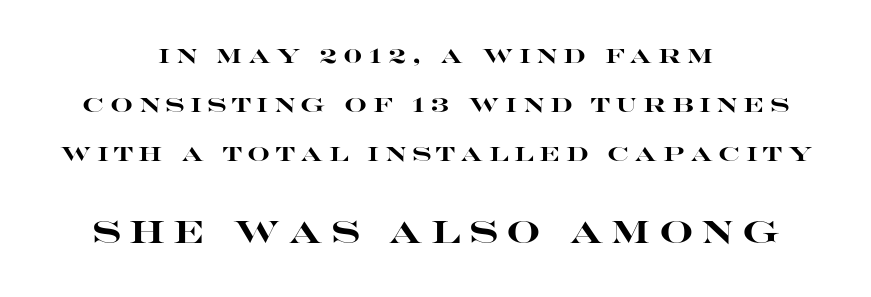
Quick note: interline space is abundant. The tracking reads as deliberately expanded to a designer's eye. The lines in this sample share a center point and differ in where they start and stop. The glyphs are unaccompanied by any horizontal stroke below them.
